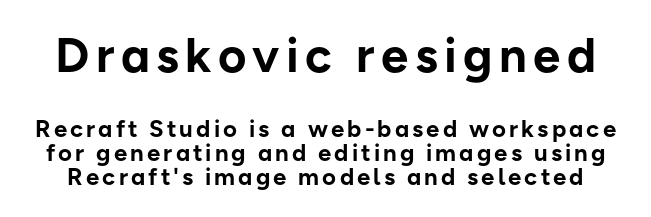
The image shows 49 px bold sans-serif type, upright; set tight line spacing (1.01x), not underlined; the first (top) block is 2.04x larger; low stroke contrast and a medium x-height.
